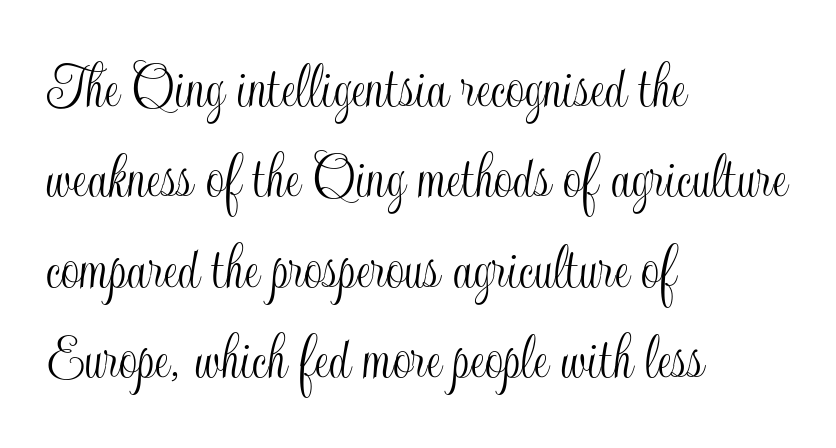
{"width": "condensed", "x_height": "small", "monospaced": "no", "underline": "no", "align": "left", "line_spacing": "normal", "line_spacing_ratio": 1.37, "letter_spacing": "normal", "letter_spacing_em": 0.0, "glyph_px": 66}
